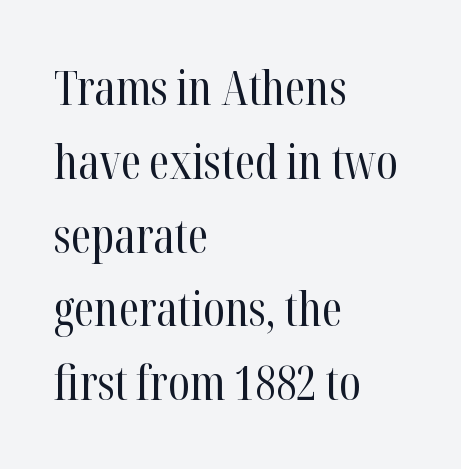
The image shows 47 px regular-weight, condensed serif type, upright; set left-aligned, normal line spacing (1.57x), normal letter spacing, not underlined; high stroke contrast and a medium x-height.
